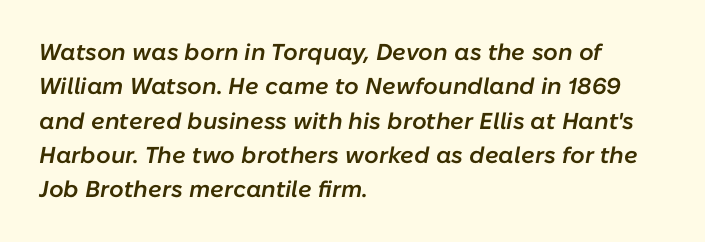
Q: Is the text bold? A: Semi-bold.
Q: Is the text italic (slanted)? A: Yes, it leans right by about 10 degrees.
Q: Is the text underlined? A: No.
Q: How is the paragraph aligned? A: Left-aligned.
Q: Is the spacing between letters normal or unusually wide? A: Normal.
Q: Is the spacing between lines tight, normal or loose? A: Normal.
